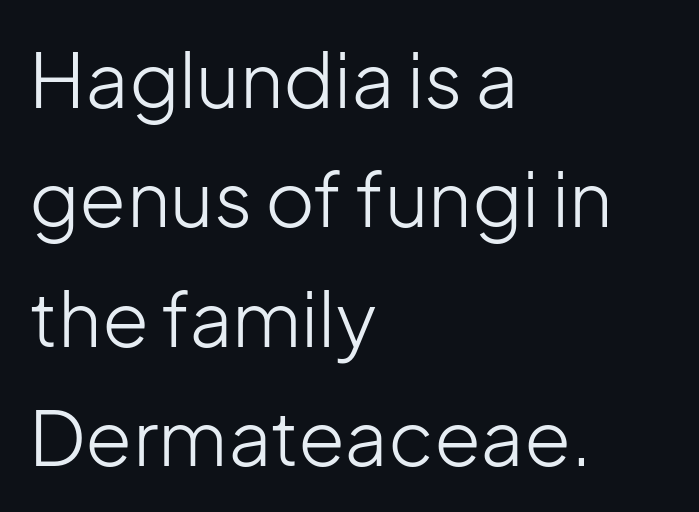
Compared with typical body copy, the letter spacing here is the same. This is sans-serif lettering, the kind often seen on screens and signage. Evenly set lines give the paragraph a standard silhouette. Weight: regular or lighter.
